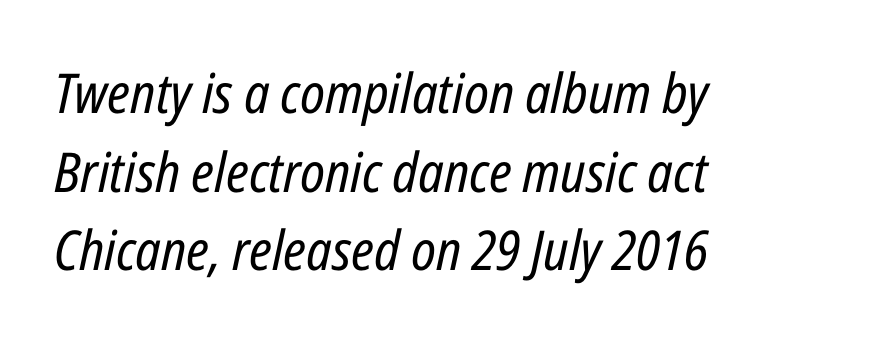
The axis of the letterforms is tilted away from vertical. Teacher's note: observe the even left margin — that is flush-left alignment. A typesetter would call this zero additional tracking. Nobody drew a line under any word here.
